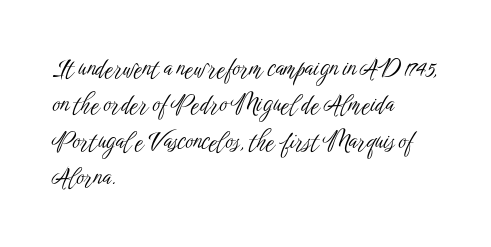
The image shows 24 px text type; set left-aligned, normal line spacing (1.52x), normal letter spacing, not underlined.
